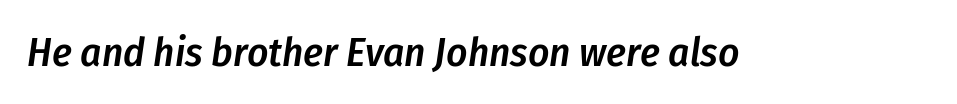
The image shows 41 px semibold, condensed type, italic (leaning right); set normal letter spacing, not underlined; low stroke contrast and a medium x-height.
